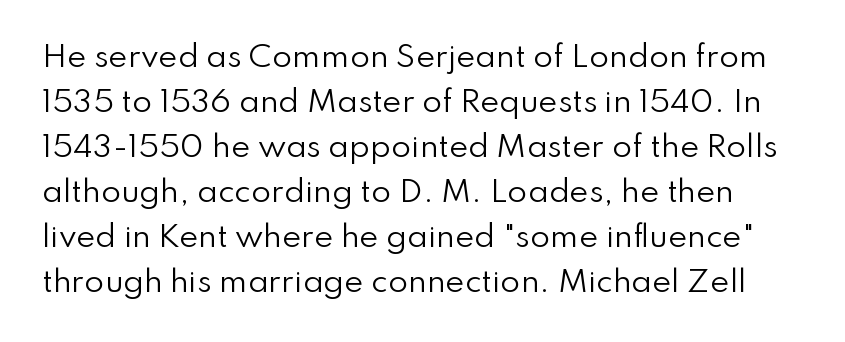
Look at the bottom of the vertical strokes: they stop flat, with no serifs. A clean baseline with only descenders dipping below it. The block of text has a typical density, with ordinary space between rows. If you drew a line through each stem, it would be perfectly vertical.
